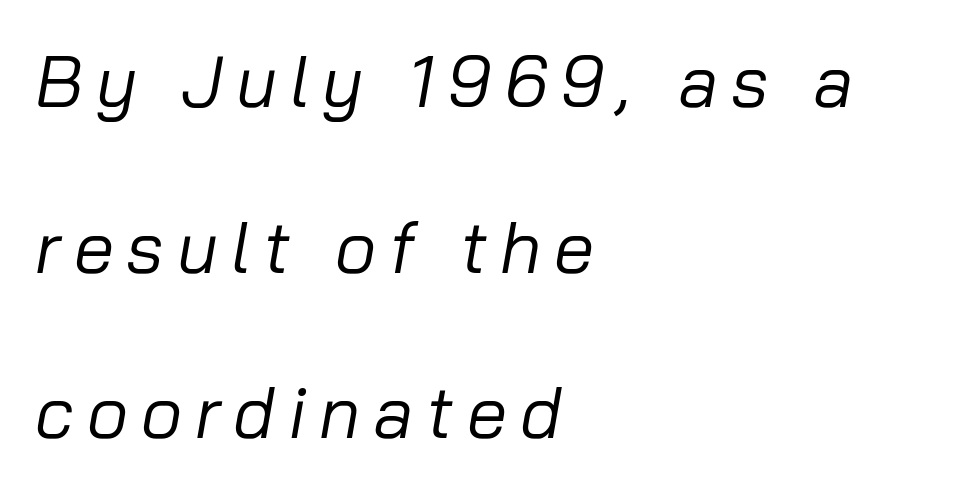
{"italic": "yes", "lean": "right", "slant_degrees": 10, "bold": "no", "weight": "regular", "width": "normal", "stroke_contrast": "low", "x_height": "medium", "monospaced": "no", "underline": "no", "align": "left", "line_spacing": "loose", "line_spacing_ratio": 2.3, "glyph_px": 72}
